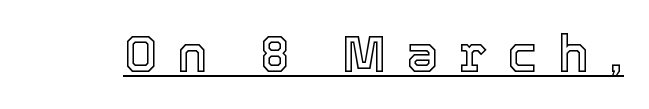
{"italic": "no", "width": "normal", "x_height": "medium", "monospaced": "no", "underline": "yes", "letter_spacing": "wide", "letter_spacing_em": 0.39, "glyph_px": 51}
